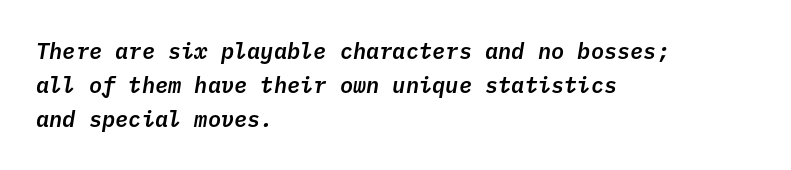
The specimen reads as italic at a glance. Underlining? Definitely not there. The vertical gap from one line to the next is medium. The lines are quadded left.
